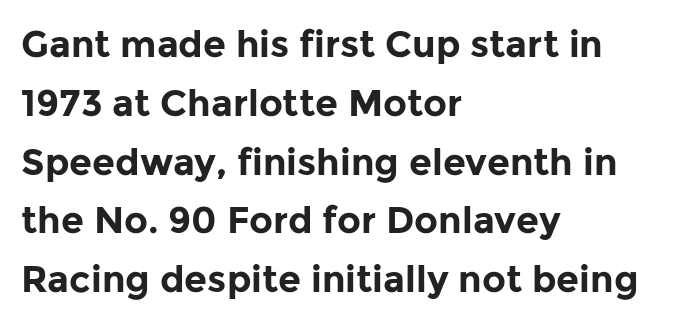
{"serif": "no", "italic": "no", "bold": "yes", "weight": "bold", "width": "normal", "stroke_contrast": "low", "x_height": "medium", "monospaced": "no", "underline": "no", "align": "left", "line_spacing": "normal", "line_spacing_ratio": 1.59, "letter_spacing": "normal", "letter_spacing_em": 0.0, "glyph_px": 37}
